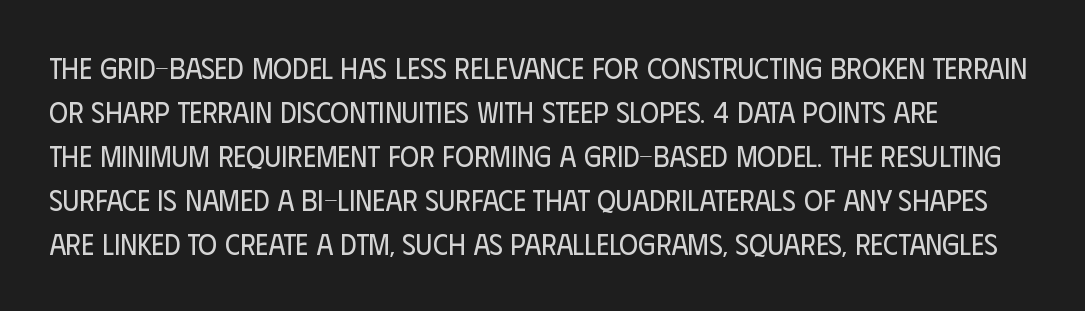
Every character sits straight up, as roman type does. Nothing heavy about these letters — not bold at all. Check the space under the baseline: it is left empty. Character widths vary here, with narrow letters taking less room than wide ones.
